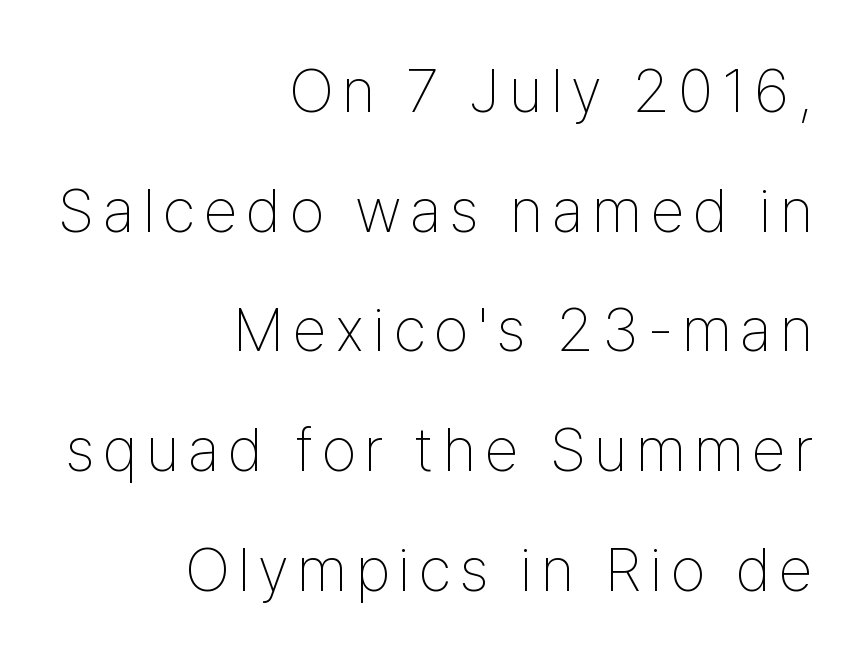
These glyphs show unthickened strokes, regular width or finer. Is the block centered? No — it sits flush against the right margin. You could not count columns in this text — the font is proportionally spaced. Observe the absence of serifs on each vertical stroke in this sample. Letters rest on an invisible, unmarked baseline. If you drew a line through each stem, it would be perfectly vertical.
